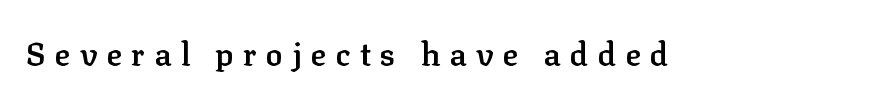
What kind of face is this? One with serifs. These lines are rendered in a variable-pitch font. Each glyph is drawn with semibold strokes, heavier than normal yet not fully bold. Only glyphs here, with clear space below each row.
